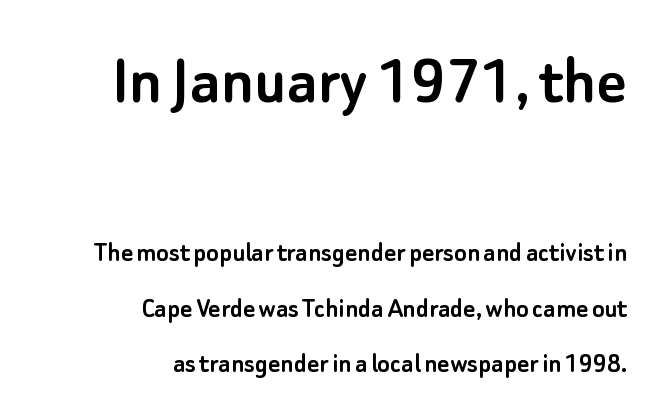
{"serif": "no", "italic": "no", "width": "normal", "stroke_contrast": "low", "x_height": "small", "monospaced": "no", "underline": "no", "align": "right", "line_spacing": "loose", "line_spacing_ratio": 1.93, "letter_spacing": "normal", "letter_spacing_em": 0.0, "larger_block": "first", "size_ratio": 2.48, "glyph_px": 72}
